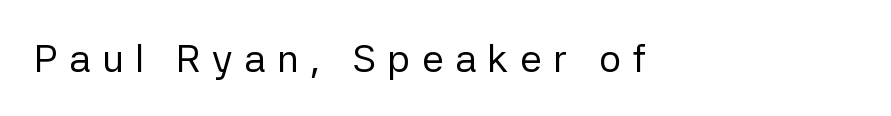
Varying glyph widths throughout — classic text-font behaviour. This sample uses a sans-serif face. Display-style spreading of the glyphs; the letterfit is very open. This is roman type, the default non-slanted kind. The ragged edge is on the right, which tells us the setting is flush left.
